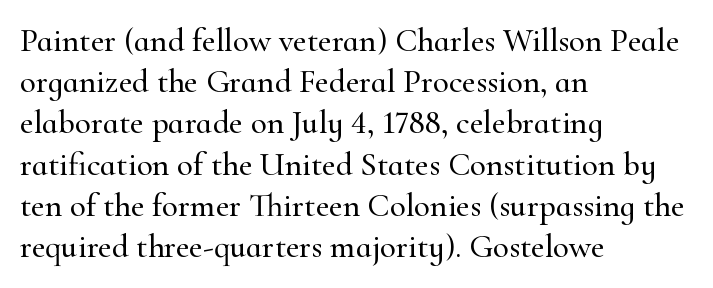
{"serif": "yes", "italic": "no", "width": "normal", "stroke_contrast": "high", "x_height": "small", "monospaced": "no", "underline": "no", "align": "left", "line_spacing": "normal", "line_spacing_ratio": 1.25, "letter_spacing": "normal", "letter_spacing_em": 0.0, "glyph_px": 33}
